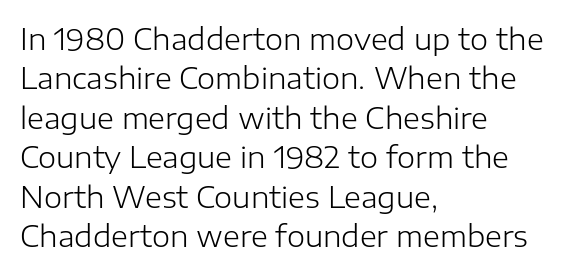
The image shows 29 px light sans-serif type, upright; set left-aligned, normal line spacing (1.36x), normal letter spacing, not underlined; low stroke contrast and a medium x-height.
